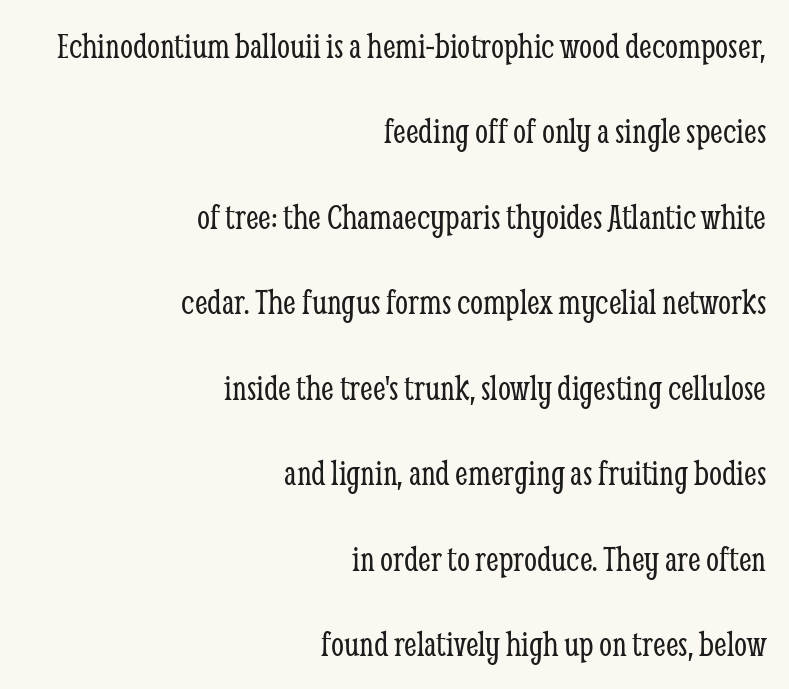
Leading: increased. This reads as an unemphasized weight, regular at the heaviest. This is serif lettering, the kind often seen in printed books. These lines keep a tight, regular rhythm from letter to letter. Nobody drew a line under any word here.
